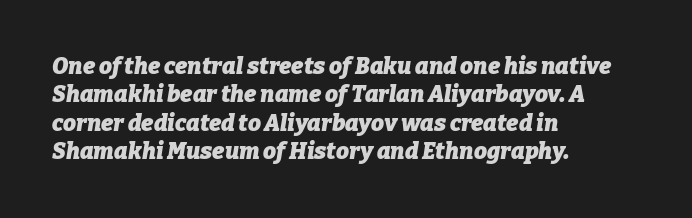
Check under the words: just untouched page. Each line starts at the same left margin while the right side varies. In terms of posture, this sample is oblique. The tracking reads as untouched default to a designer's eye. On the weight axis this lands at bold, roughly 700.
